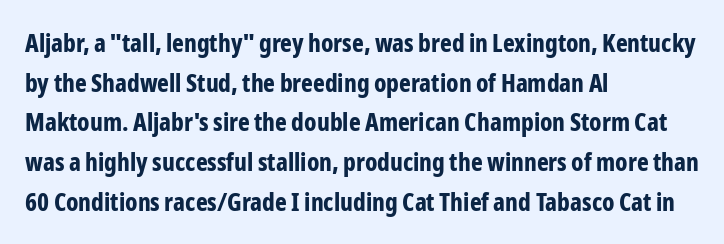
{"italic": "no", "bold": "yes", "underline": "no", "align": "left", "line_spacing": "normal", "line_spacing_ratio": 1.59, "letter_spacing": "normal", "letter_spacing_em": 0.0, "glyph_px": 25}
